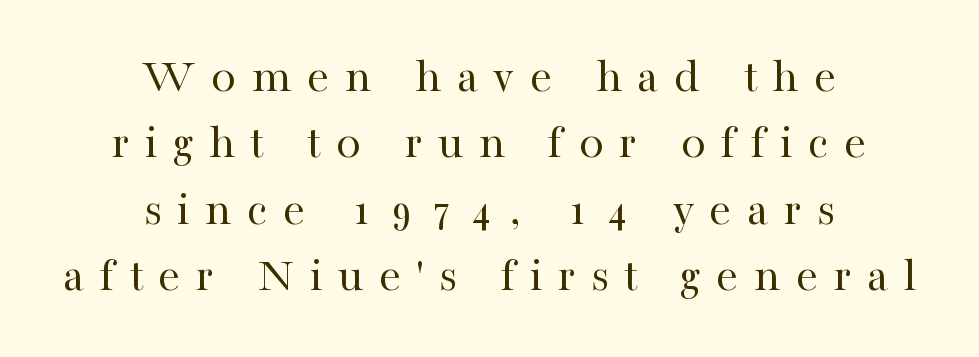
The image shows 50 px regular-weight serif type, upright; set centered, normal line spacing (1.33x), unusually wide letter spacing (+0.31 em), not underlined; high stroke contrast and a medium x-height.
